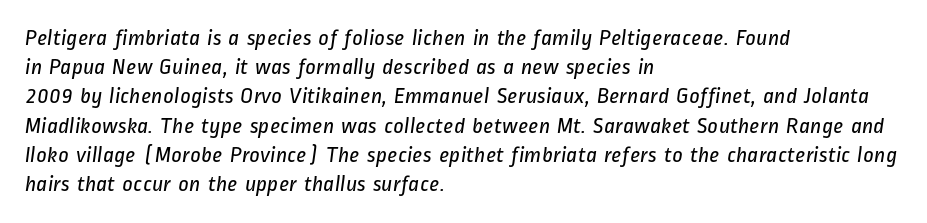
The image shows 23 px text type; set left-aligned, normal line spacing (1.27x), normal letter spacing, not underlined.
